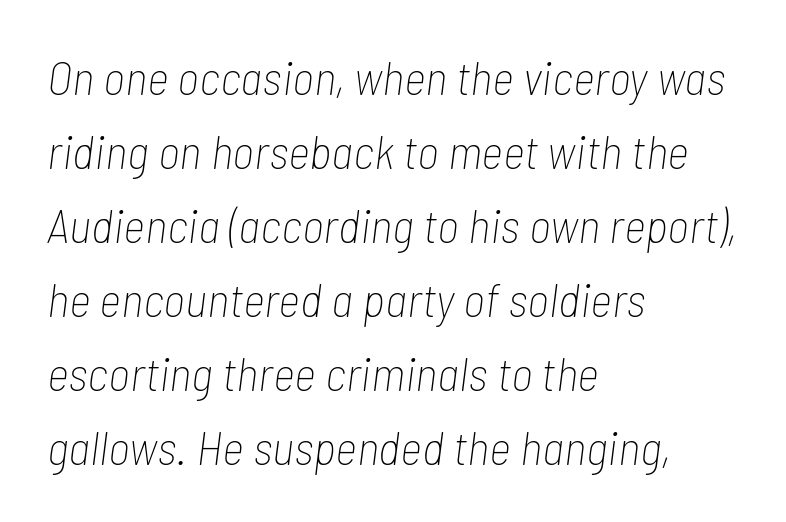
Leftover space on each line is placed entirely after the last word. The tracking reads as untouched default to a designer's eye. Regular leading. Stems here are at most as thick as an everyday book face. Check under the words: just untouched page. Tall strokes in this sample are angled rather than plumb.
